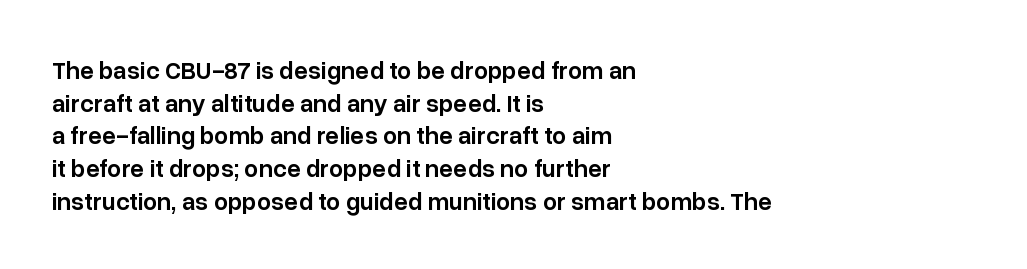
Short and long lines alike share a common starting point at left. Notice how the stems are strictly vertical — no italics here. Default kerning and tracking; the words read as compact shapes. Typesetter's note: demi weight, one step under bold.
